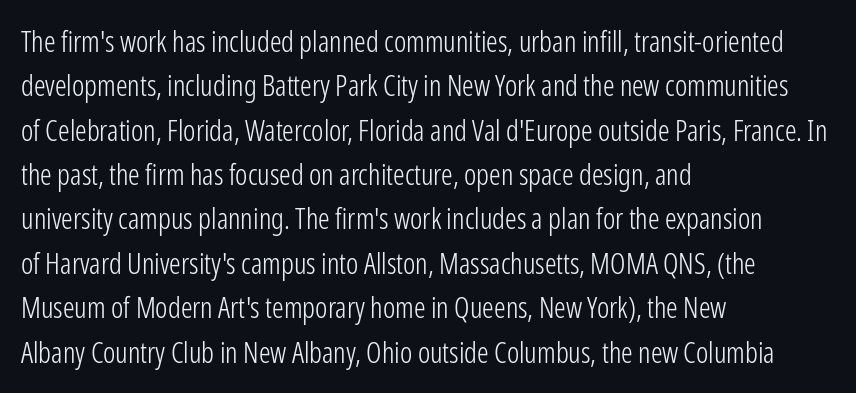
Q: Is the text bold? A: No.
Q: Is the text italic (slanted)? A: No, it is upright.
Q: Is the typeface a serif or a sans-serif typeface? A: Sans-serif.
Q: Is the text underlined? A: No.
Q: How is the paragraph aligned? A: Left-aligned.
Q: Is the spacing between letters normal or unusually wide? A: Normal.
Q: Is the spacing between lines tight, normal or loose? A: Normal.
Q: Width (condensed, normal, or wide)? A: Condensed.
Q: Stroke contrast? A: Low.
Q: x-height? A: Medium.
Q: Monospaced? A: No.
